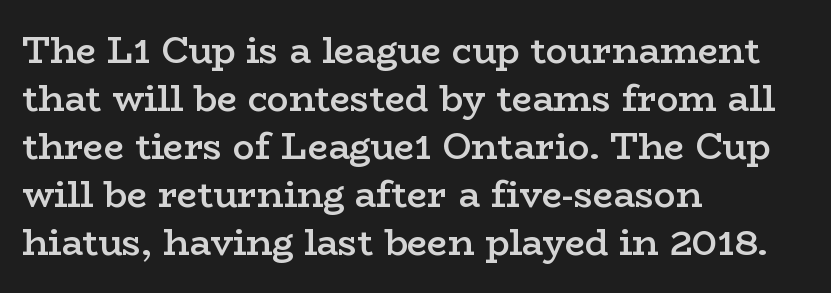
{"serif": "yes", "italic": "no", "bold": "semi", "weight": "semibold", "width": "wide", "stroke_contrast": "low", "x_height": "medium", "monospaced": "no", "underline": "no", "align": "left", "line_spacing": "normal", "line_spacing_ratio": 1.33, "letter_spacing": "normal", "letter_spacing_em": 0.0, "glyph_px": 36}
